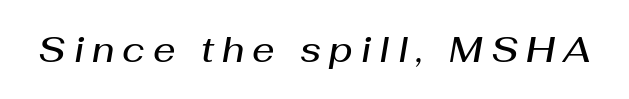
Stems and bowls a touch heavier than normal — semibold. The rendering uses natural spacing where letterforms have individual widths. Every character sits at an angle, as italics do. Descender tails drop into unmarked territory. The tracking reads as deliberately expanded to a designer's eye.
